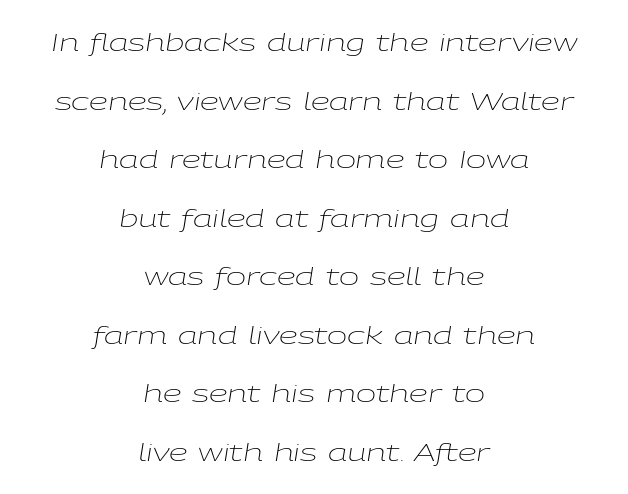
Q: Is the text bold? A: No.
Q: Is the text italic (slanted)? A: Yes, it leans right by about 9 degrees.
Q: Is the text underlined? A: No.
Q: How is the paragraph aligned? A: Centered.
Q: Is the spacing between letters normal or unusually wide? A: Normal.
Q: Is the spacing between lines tight, normal or loose? A: Loose.
